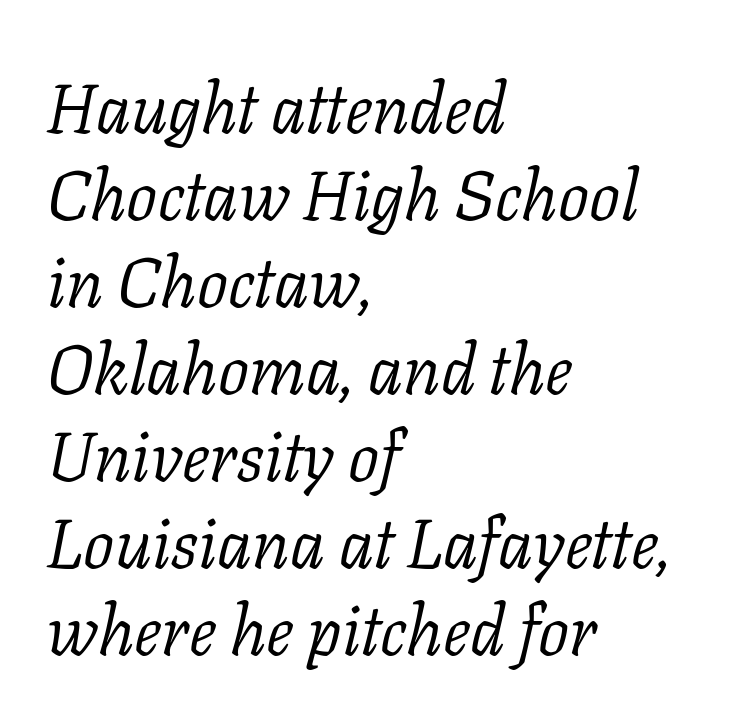
The image shows 69 px light serif type, italic (leaning right); set left-aligned, normal line spacing (1.26x), normal letter spacing, not underlined; low stroke contrast and a medium x-height.
